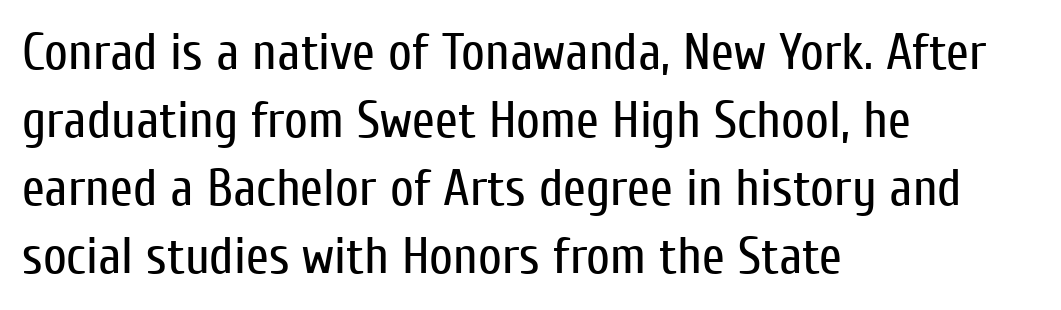
Looks like regular typesetting: each glyph gets only the width it needs. Upright lettering throughout. The setting favours the left margin, as ordinary paragraphs usually do. Inter-character spacing is left at the font's built-in metrics.
